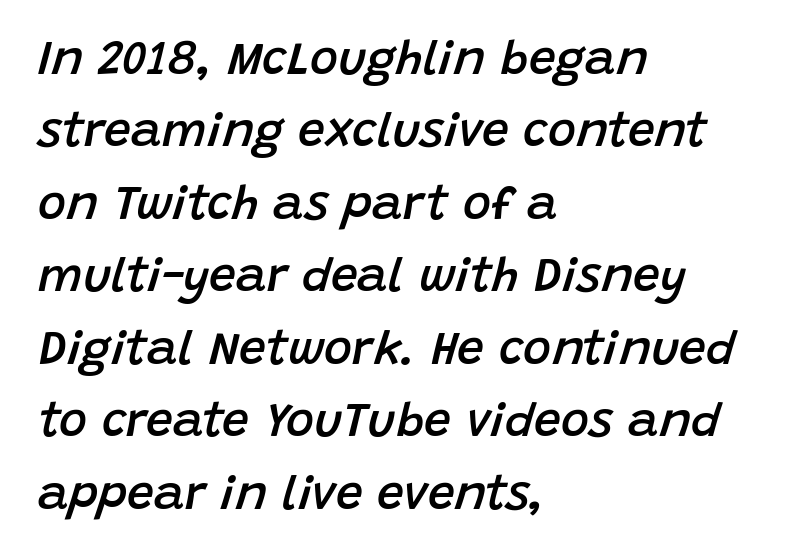
The image shows 48 px semibold type, italic (leaning right); set left-aligned, normal line spacing (1.51x), normal letter spacing, not underlined; low stroke contrast and a large x-height.
